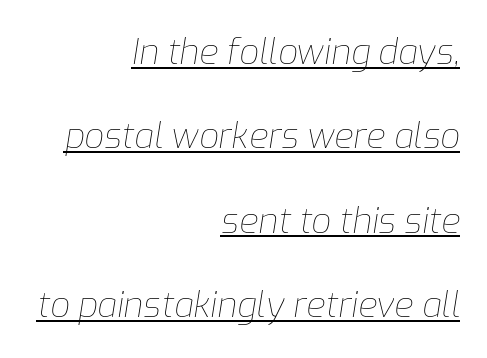
{"italic": "yes", "lean": "right", "slant_degrees": 9, "bold": "no", "weight": "thin", "width": "normal", "stroke_contrast": "low", "x_height": "medium", "monospaced": "no", "underline": "yes", "align": "right", "line_spacing": "loose", "line_spacing_ratio": 2.41, "letter_spacing": "normal", "letter_spacing_em": 0.0, "glyph_px": 35}
